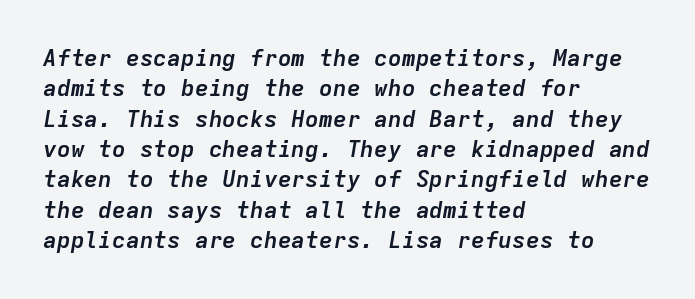
Q: Is the text bold? A: Yes.
Q: Is the text italic (slanted)? A: Yes, it leans right by about 9 degrees.
Q: Is the text underlined? A: No.
Q: How is the paragraph aligned? A: Left-aligned.
Q: Is the spacing between letters normal or unusually wide? A: Normal.
Q: Is the spacing between lines tight, normal or loose? A: Normal.
